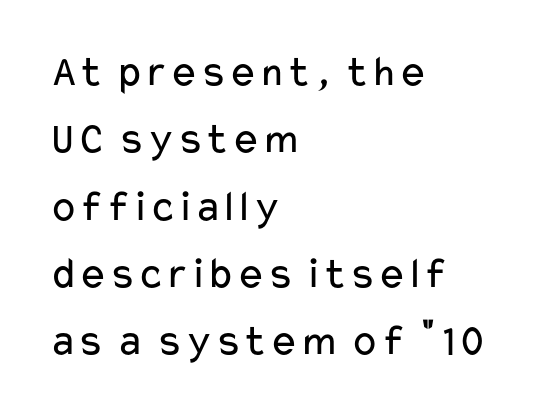
Q: Is the text bold? A: No.
Q: Is the text italic (slanted)? A: No, it is upright.
Q: Is the typeface a serif or a sans-serif typeface? A: Sans-serif.
Q: Is the text underlined? A: No.
Q: How is the paragraph aligned? A: Left-aligned.
Q: Is the spacing between letters normal or unusually wide? A: Normal.
Q: Is the spacing between lines tight, normal or loose? A: Normal.
Q: Width (condensed, normal, or wide)? A: Wide.
Q: Stroke contrast? A: Low.
Q: x-height? A: Medium.
Q: Monospaced? A: No.
